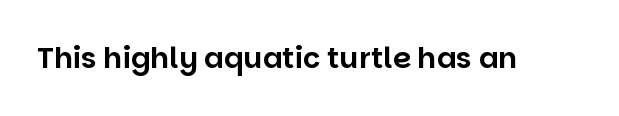
Q: Is the text italic (slanted)? A: No, it is upright.
Q: Is the typeface a serif or a sans-serif typeface? A: Sans-serif.
Q: Is the text underlined? A: No.
Q: Is the spacing between letters normal or unusually wide? A: Normal.
Q: Width (condensed, normal, or wide)? A: Normal.
Q: Stroke contrast? A: Low.
Q: x-height? A: Large.
Q: Monospaced? A: No.
